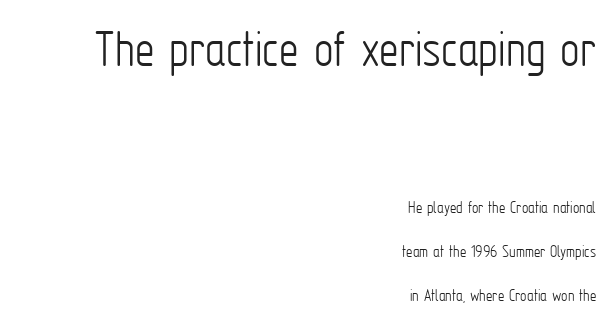
The image shows 55 px light, condensed sans-serif type, upright; set right-aligned, loose line spacing (2.44x), normal letter spacing, not underlined; the first (top) block is 3.06x larger; low stroke contrast and a medium x-height.
